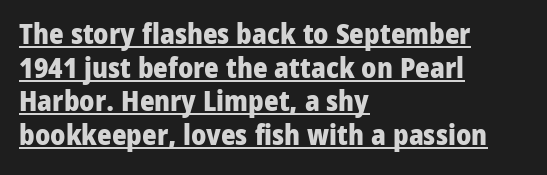
The image shows 28 px heavy sans-serif type, upright; set left-aligned, line spacing 1.2x, normal letter spacing, underlined; low stroke contrast and a medium x-height.
